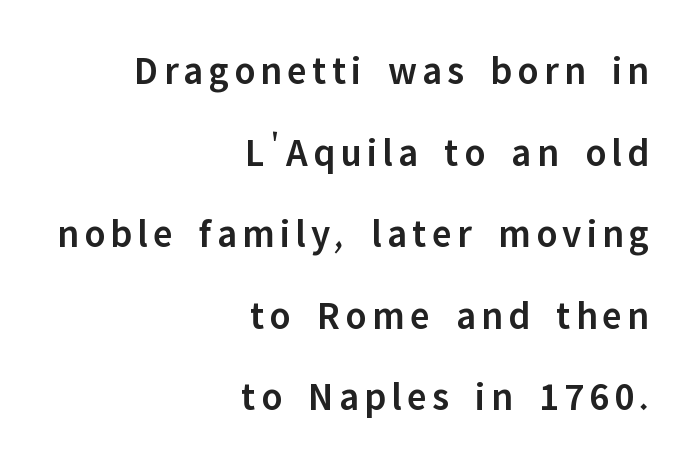
Q: Is the text bold? A: Semi-bold.
Q: Is the text italic (slanted)? A: No, it is upright.
Q: Is the typeface a serif or a sans-serif typeface? A: Sans-serif.
Q: Is the text underlined? A: No.
Q: How is the paragraph aligned? A: Right-aligned.
Q: Is the spacing between lines tight, normal or loose? A: Loose.
Q: Width (condensed, normal, or wide)? A: Normal.
Q: Stroke contrast? A: Low.
Q: x-height? A: Medium.
Q: Monospaced? A: No.
